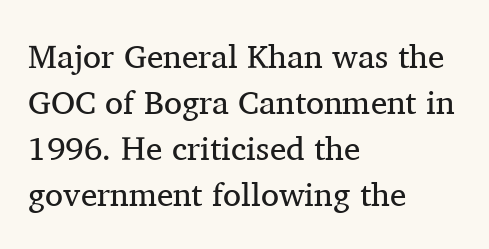
The leading is moderate, giving the passage an even texture. A typesetter would call this zero additional tracking. This is serif lettering, the kind often seen in printed books. Varying glyph widths throughout — classic text-font behaviour.
